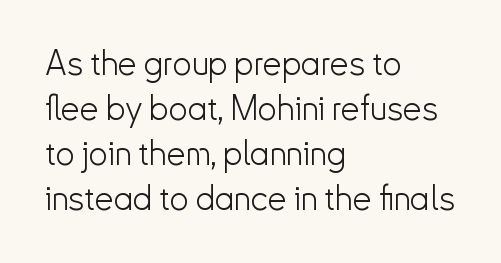
Grotesque or geometric, the face here clearly has no serifs. The face looks like a standard text weight, possibly lighter. Designer's note — italics off, roman on. Nothing unusual about the tracking: characters are spaced as the font intends.
